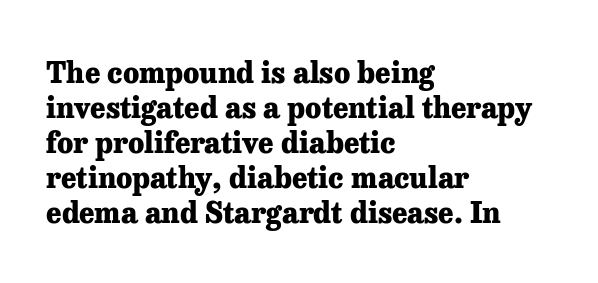
Proportional: the letters do not fall into vertical columns. This is serif lettering, the kind often seen in printed books. Horizontally, the lines are justified to the leading edge only. A typesetter would call this zero additional tracking.
